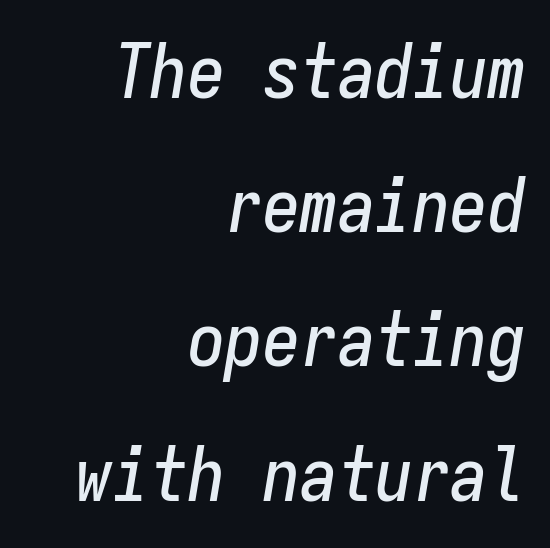
The image shows 75 px condensed type, italic (leaning right), monospaced; set right-aligned, line spacing 1.79x, normal letter spacing, not underlined; low stroke contrast and a medium x-height.
